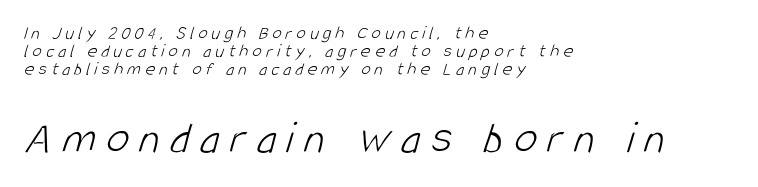
Q: Is the text bold? A: No.
Q: Is the typeface a serif or a sans-serif typeface? A: Sans-serif.
Q: Is the text underlined? A: No.
Q: How is the paragraph aligned? A: Left-aligned.
Q: Is the spacing between letters normal or unusually wide? A: Unusually wide.
Q: Is the spacing between lines tight, normal or loose? A: Tight.
Q: Which block of text is set in a larger size, the first (top) or the second (bottom)? A: The second (bottom) one.
Q: Width (condensed, normal, or wide)? A: Condensed.
Q: Stroke contrast? A: Low.
Q: x-height? A: Large.
Q: Monospaced? A: No.
